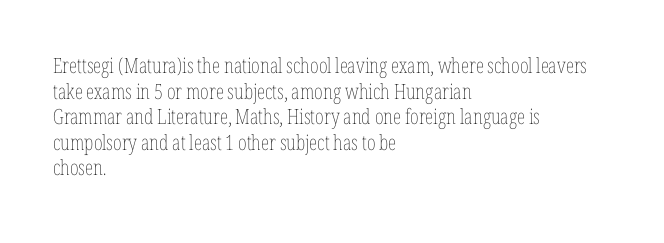
Does extra space separate the letters? No, they use regular spacing. The passage is arranged the way most books set body copy — flush left. The area under the type is left untouched. The face looks like a standard text weight, possibly lighter. Notice how the stems are strictly vertical — no italics here.
